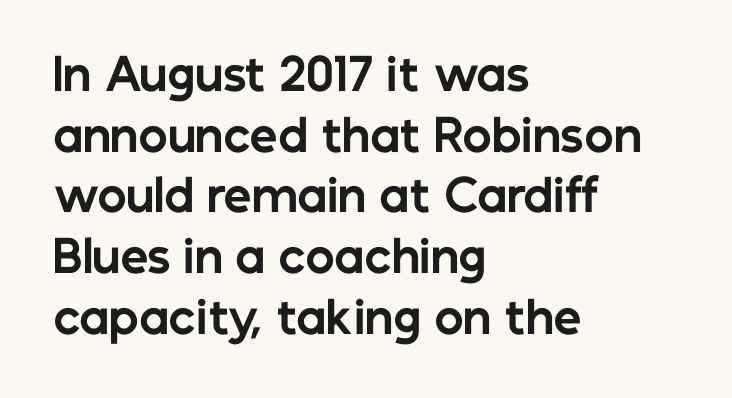
{"serif": "no", "italic": "no", "bold": "yes", "weight": "bold", "width": "normal", "stroke_contrast": "low", "x_height": "medium", "monospaced": "no", "underline": "no", "align": "left", "line_spacing": "normal", "line_spacing_ratio": 1.38, "letter_spacing": "normal", "letter_spacing_em": 0.0, "glyph_px": 44}
